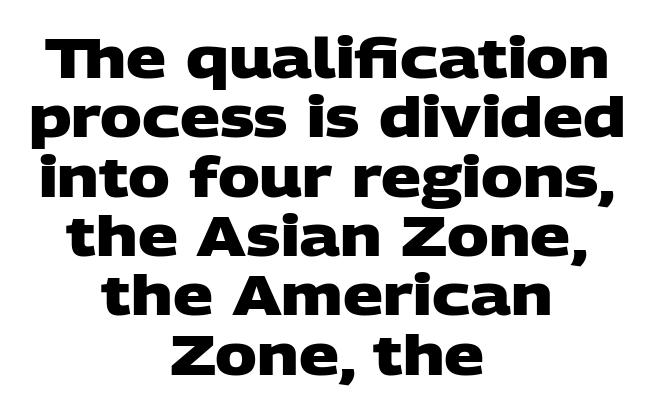
Students, this is bold: see how much ink each stroke carries. Looks like regular typesetting: each glyph gets only the width it needs. In terms of letterspacing, this is plain default setting. Typeset on center — no edge is straight.
